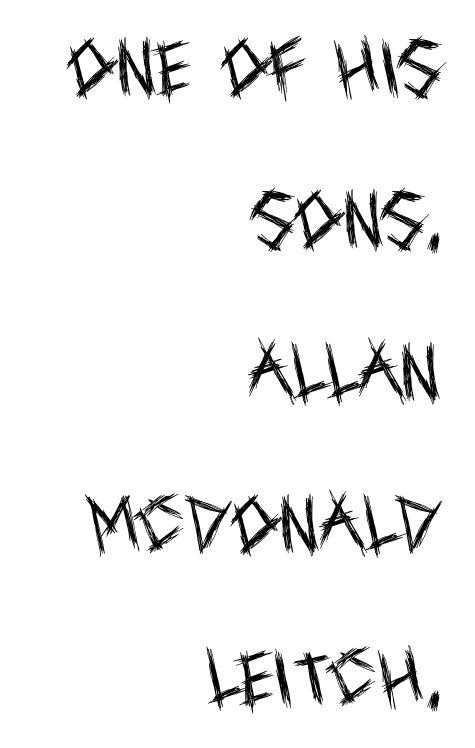
{"serif": "no", "italic": "no", "bold": "no", "weight": "regular", "width": "condensed", "x_height": "large", "monospaced": "no", "underline": "no", "align": "right", "line_spacing": "loose", "line_spacing_ratio": 2.5, "letter_spacing": "normal", "letter_spacing_em": 0.0, "glyph_px": 61}
